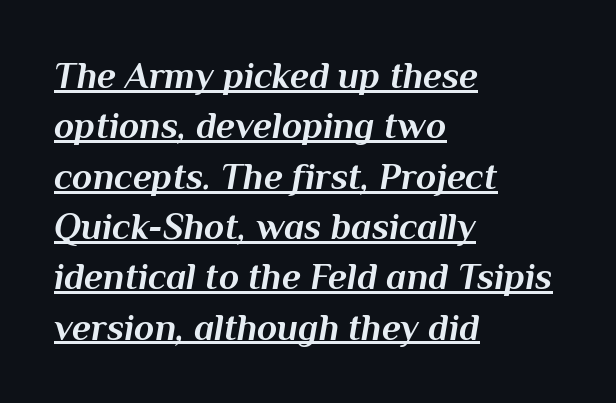
The letterforms sit shoulder to shoulder at normal distance. Typeset ragged right — the left edge is the straight one. The glyphs have the mass of a bold cut. Would a proofreader flag this as italicized? Yes.
